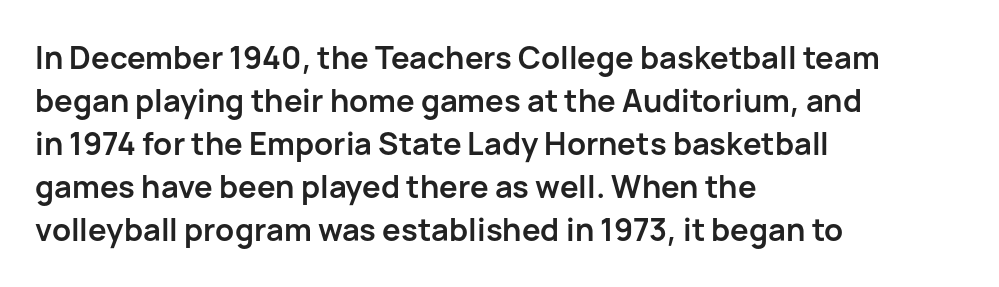
Q: Is the text bold? A: Yes.
Q: Is the text italic (slanted)? A: No, it is upright.
Q: Is the typeface a serif or a sans-serif typeface? A: Sans-serif.
Q: Is the text underlined? A: No.
Q: How is the paragraph aligned? A: Left-aligned.
Q: Is the spacing between letters normal or unusually wide? A: Normal.
Q: Is the spacing between lines tight, normal or loose? A: Normal.
Q: Width (condensed, normal, or wide)? A: Normal.
Q: Stroke contrast? A: Low.
Q: x-height? A: Medium.
Q: Monospaced? A: No.
